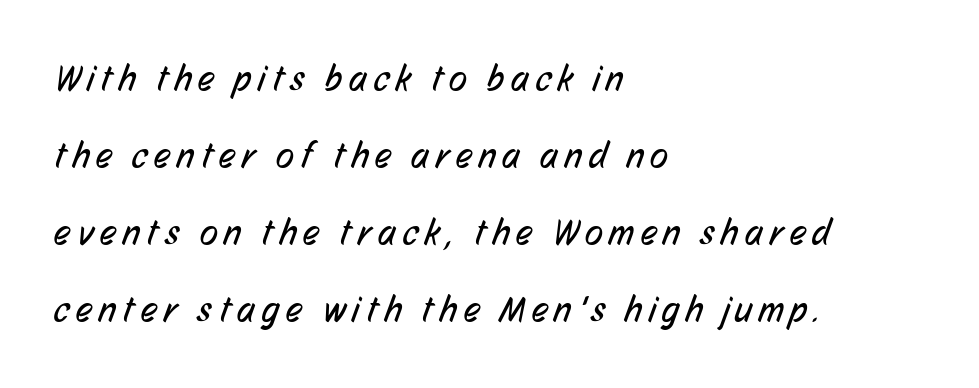
Reading down the block, your eye returns to a fixed left position each line. The area under the type is left untouched. The passage shown is typed in a proportional face where columns would drift. Caption: face not bold, strokes unweighted. The passage shown stacks its lines with a broad gap. What kind of face is this? One without serifs — a sans.
